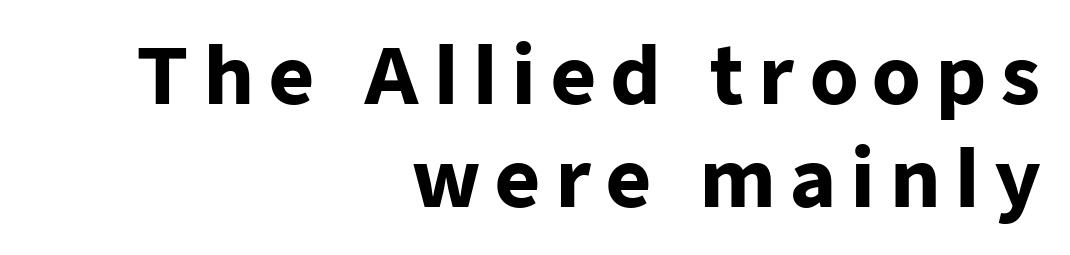
The image shows 78 px heavy sans-serif type, upright; set right-aligned, normal line spacing (1.32x), not underlined; low stroke contrast and a medium x-height.
